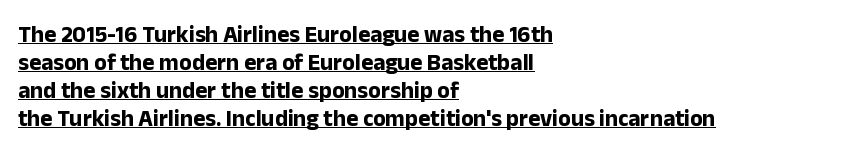
{"italic": "no", "bold": "yes", "underline": "yes", "align": "left", "line_spacing_ratio": 1.22, "letter_spacing": "normal", "letter_spacing_em": 0.0, "glyph_px": 23}
